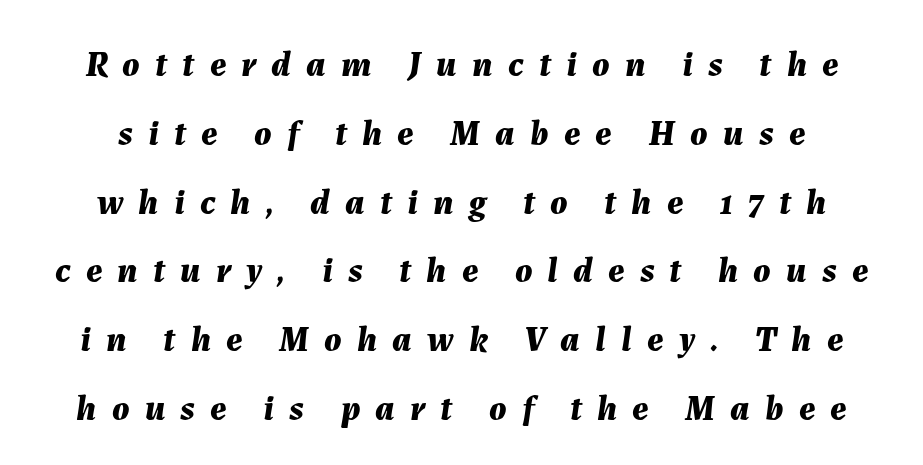
The image shows 36 px bold type, italic (leaning right); set loose line spacing (1.91x), unusually wide letter spacing (+0.42 em), not underlined; medium stroke contrast and a medium x-height.
